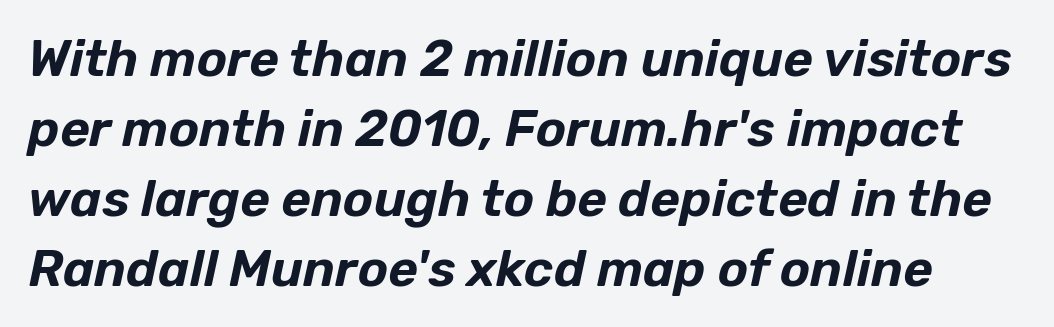
{"italic": "yes", "lean": "right", "slant_degrees": 12, "width": "normal", "stroke_contrast": "low", "x_height": "medium", "monospaced": "no", "underline": "no", "line_spacing": "normal", "line_spacing_ratio": 1.37, "letter_spacing": "normal", "letter_spacing_em": 0.0, "glyph_px": 51}
